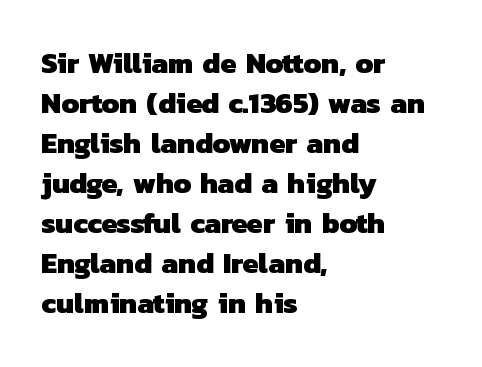
{"serif": "no", "bold": "yes", "weight": "heavy", "width": "normal", "stroke_contrast": "low", "x_height": "medium", "monospaced": "no", "underline": "no", "align": "left", "line_spacing": "normal", "line_spacing_ratio": 1.38, "letter_spacing": "normal", "letter_spacing_em": 0.0, "glyph_px": 29}
